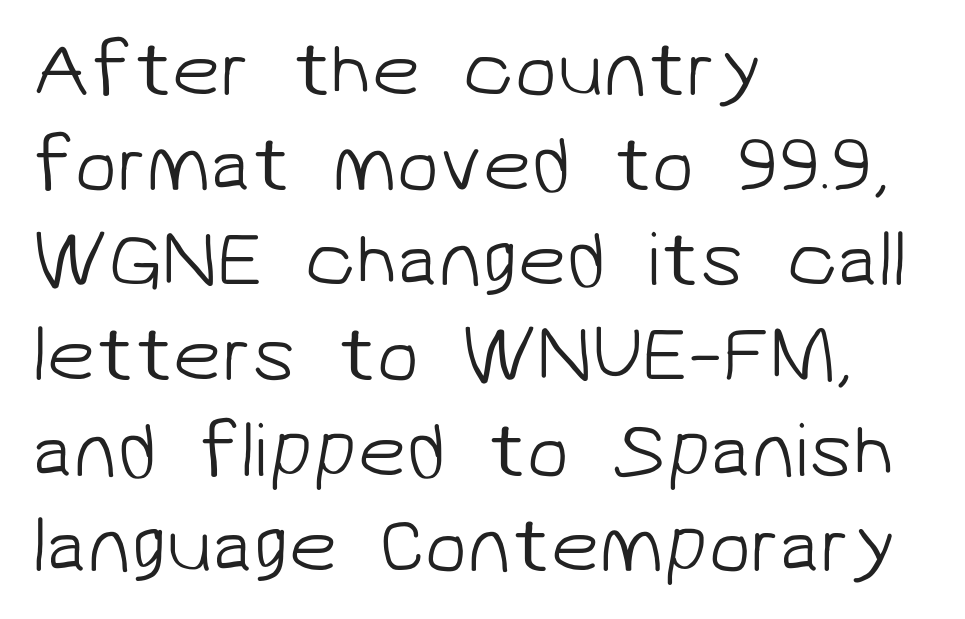
Q: Is the text bold? A: No.
Q: Is the typeface a serif or a sans-serif typeface? A: Sans-serif.
Q: Is the text underlined? A: No.
Q: How is the paragraph aligned? A: Left-aligned.
Q: Is the spacing between letters normal or unusually wide? A: Normal.
Q: Width (condensed, normal, or wide)? A: Normal.
Q: Stroke contrast? A: Low.
Q: x-height? A: Medium.
Q: Monospaced? A: No.
